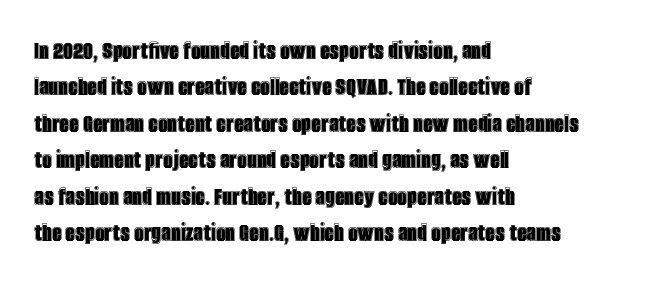
Tracking value appears to be zero — textbook default spacing. The type sits square on the baseline with zero lean. A clean baseline with only descenders dipping below it. Is the block centered? No — it sits flush against the left margin. Notice how descenders clear the ascenders below comfortably — that's standard leading.
